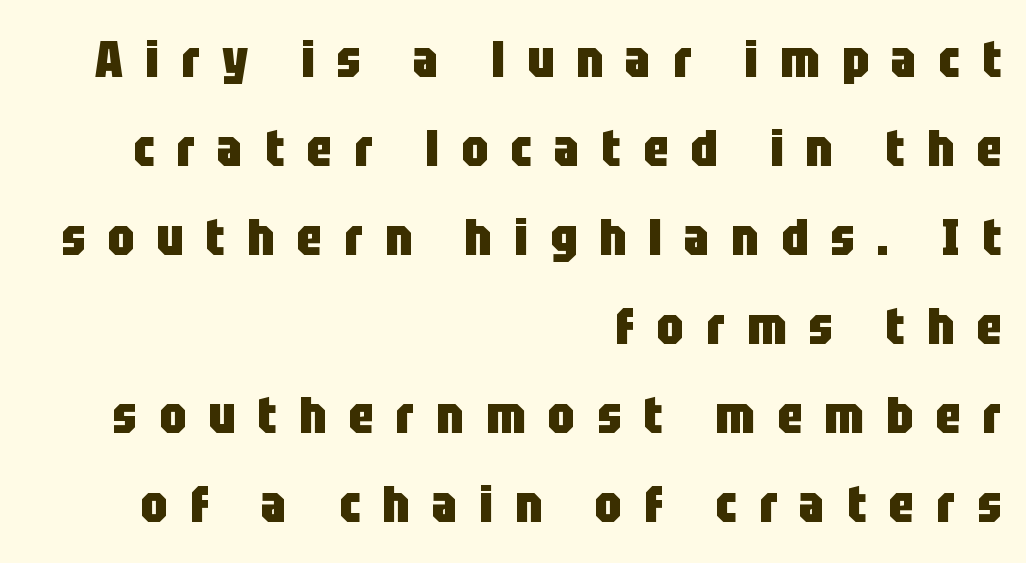
{"serif": "no", "italic": "no", "bold": "yes", "weight": "heavy", "width": "condensed", "stroke_contrast": "low", "x_height": "large", "monospaced": "no", "underline": "no", "align": "right", "line_spacing_ratio": 1.71, "letter_spacing": "wide", "letter_spacing_em": 0.43, "glyph_px": 52}
